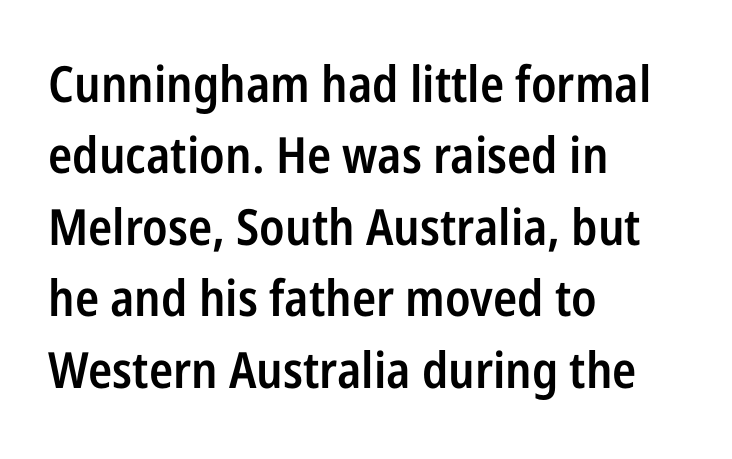
The image shows 50 px semibold, condensed sans-serif type, upright; set left-aligned, normal line spacing (1.43x), normal letter spacing, not underlined; low stroke contrast and a medium x-height.
